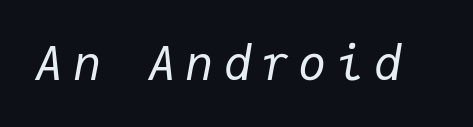
Q: Is the text bold? A: No.
Q: Is the text italic (slanted)? A: Yes, it leans right by about 9 degrees.
Q: Is the text underlined? A: No.
Q: Is the spacing between letters normal or unusually wide? A: Unusually wide.
Q: Width (condensed, normal, or wide)? A: Normal.
Q: Stroke contrast? A: Low.
Q: x-height? A: Medium.
Q: Monospaced? A: Yes.
